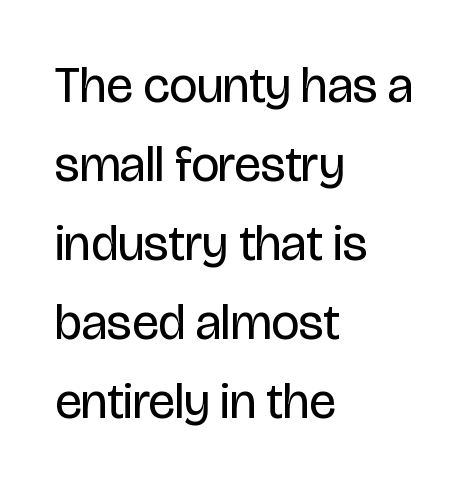
The image shows 50 px regular-weight, condensed sans-serif type, upright; set left-aligned, normal line spacing (1.58x), normal letter spacing, not underlined; low stroke contrast and a large x-height.
